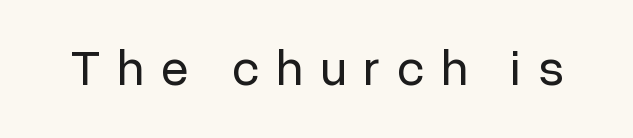
{"serif": "no", "italic": "no", "bold": "no", "weight": "regular", "width": "normal", "stroke_contrast": "low", "x_height": "medium", "monospaced": "no", "underline": "no", "letter_spacing": "wide", "letter_spacing_em": 0.34, "glyph_px": 50}
